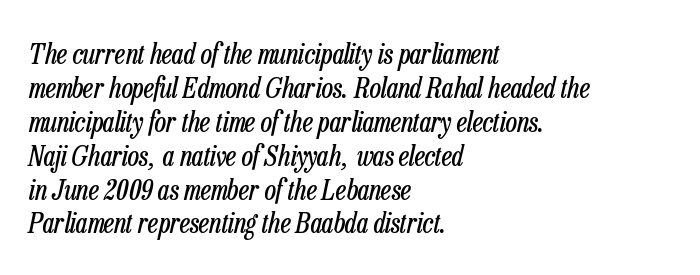
The image shows 28 px regular-weight, condensed type, italic (leaning right); set left-aligned, line spacing 1.21x, normal letter spacing, not underlined; low stroke contrast and a medium x-height.
